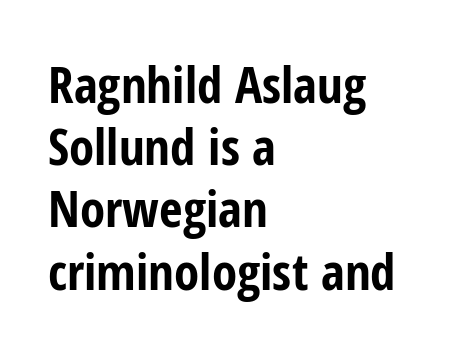
{"serif": "no", "italic": "no", "bold": "yes", "weight": "bold", "width": "condensed", "stroke_contrast": "low", "x_height": "medium", "monospaced": "no", "underline": "no", "align": "left", "line_spacing_ratio": 1.22, "letter_spacing": "normal", "letter_spacing_em": 0.0, "glyph_px": 51}
